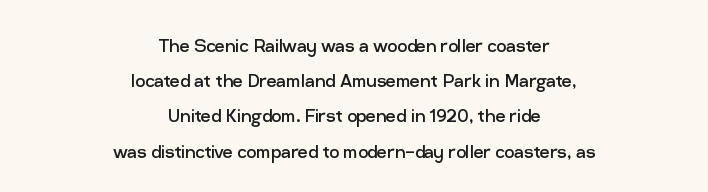
Q: Is the text bold? A: No.
Q: Is the text italic (slanted)? A: No, it is upright.
Q: Is the text underlined? A: No.
Q: How is the paragraph aligned? A: Centered.
Q: Is the spacing between letters normal or unusually wide? A: Normal.
Q: Is the spacing between lines tight, normal or loose? A: Normal.
